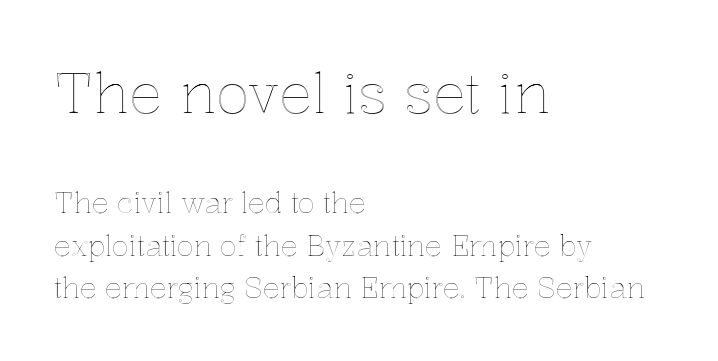
Reading top to bottom, the characters get smaller at the block break. The passage is arranged the way most books set body copy — flush left. Caption: standard tracking, unaltered. Just letters on the line, the space beneath them empty.
